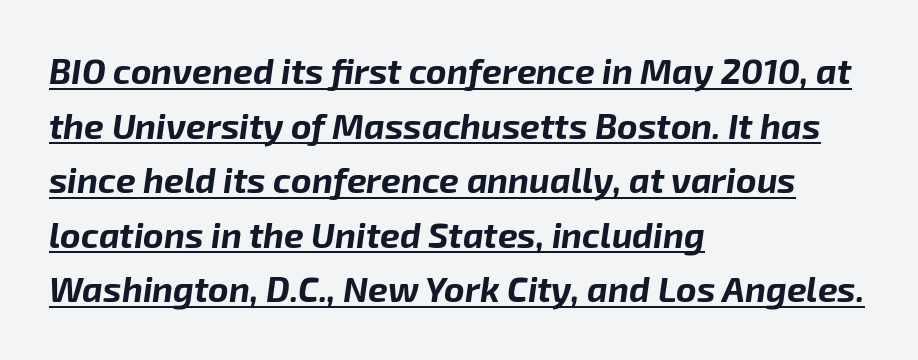
The image shows 35 px bold type, italic (leaning right); set left-aligned, normal line spacing (1.56x), normal letter spacing, underlined; low stroke contrast and a medium x-height.
